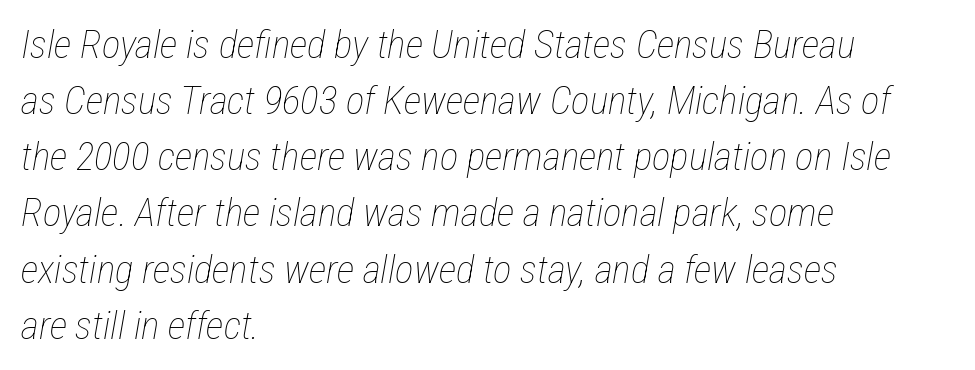
{"italic": "yes", "lean": "right", "slant_degrees": 12, "bold": "no", "weight": "thin", "width": "condensed", "stroke_contrast": "low", "x_height": "medium", "monospaced": "no", "underline": "no", "align": "left", "line_spacing": "normal", "line_spacing_ratio": 1.44, "letter_spacing": "normal", "letter_spacing_em": 0.0, "glyph_px": 39}
